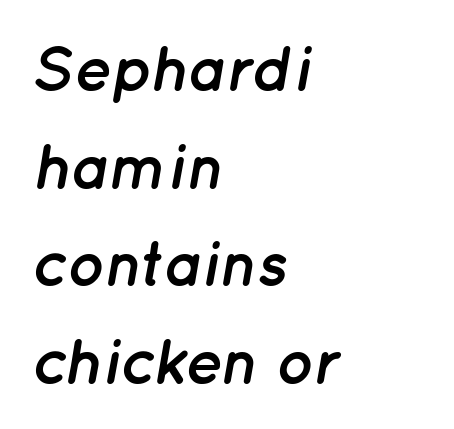
The image shows 63 px semibold type, italic (leaning right); set left-aligned, normal line spacing (1.55x), normal letter spacing, not underlined; low stroke contrast and a medium x-height.
